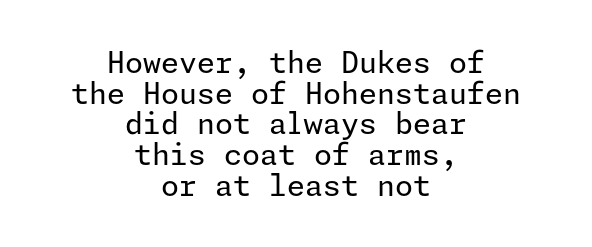
Quick note: interline space is minimal. A quiet, ordinary-to-light weight characterises the typeface. The lettering holds an erect, upright posture throughout. This rendering uses center alignment, leaving both contours irregular but symmetric. The typeface chosen for these lines omits serifs. Short note: letters normally spaced.
